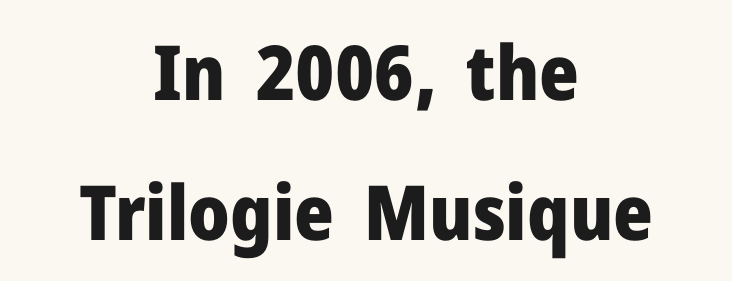
The image shows 76 px heavy sans-serif type, upright; set centered, line spacing 1.84x, normal letter spacing, not underlined; low stroke contrast and a medium x-height.
